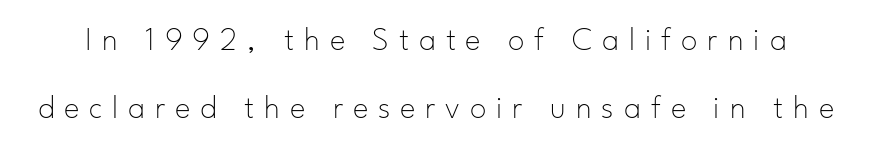
In terms of posture, this sample is upright. Observe the absence of serifs on each vertical stroke in this sample. Here the glyphs are tracked loosely, breaking word shapes into spaced letters. Heaviness? Minimal to ordinary, like unemphasized prose.
